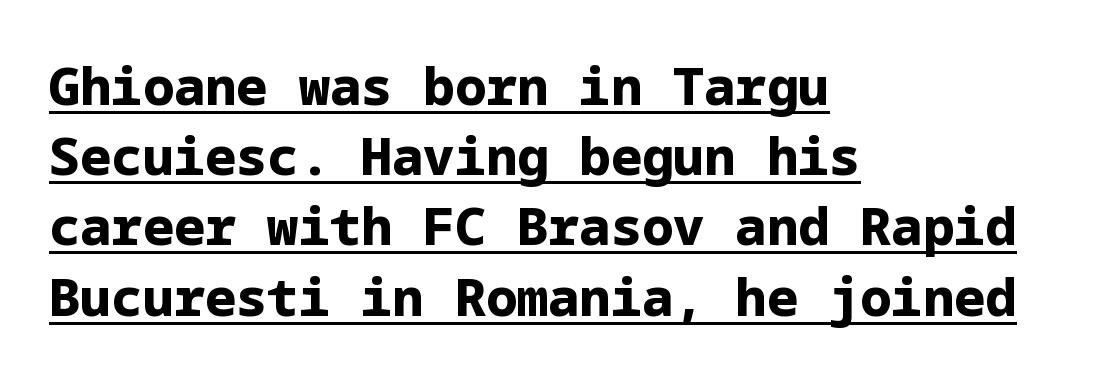
{"serif": "no", "italic": "no", "bold": "yes", "weight": "bold", "width": "normal", "stroke_contrast": "low", "x_height": "medium", "underline": "yes", "align": "left", "line_spacing": "normal", "line_spacing_ratio": 1.35, "letter_spacing": "normal", "letter_spacing_em": 0.0, "glyph_px": 52}
